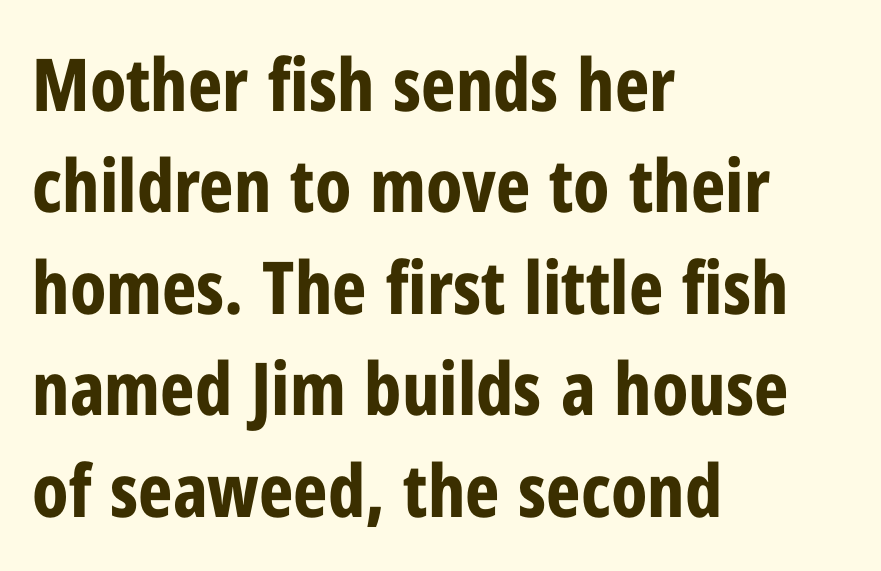
{"serif": "no", "italic": "no", "bold": "yes", "weight": "bold", "width": "condensed", "stroke_contrast": "low", "x_height": "medium", "monospaced": "no", "underline": "no", "align": "left", "line_spacing": "normal", "line_spacing_ratio": 1.39, "letter_spacing": "normal", "letter_spacing_em": 0.0, "glyph_px": 73}
